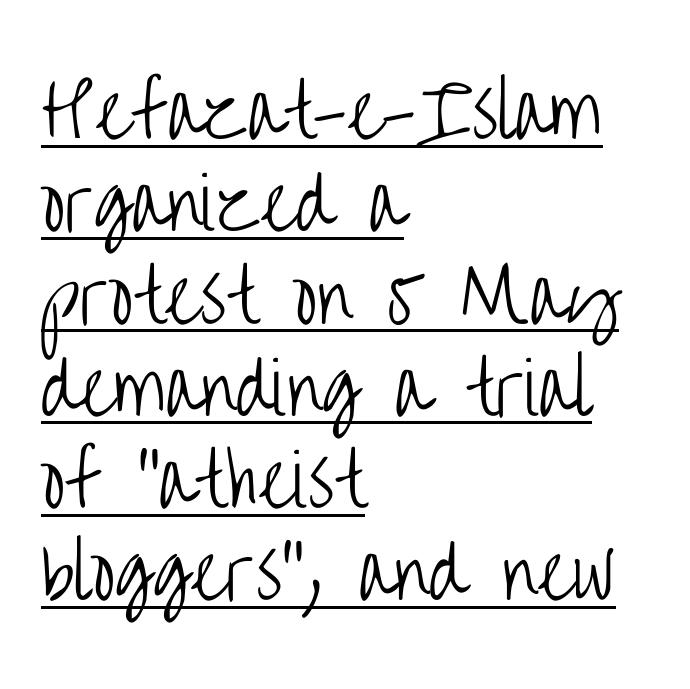
Q: Is the text bold? A: No.
Q: Is the text italic (slanted)? A: No, it is upright.
Q: Is the typeface a serif or a sans-serif typeface? A: Sans-serif.
Q: Is the text underlined? A: Yes.
Q: How is the paragraph aligned? A: Left-aligned.
Q: Is the spacing between letters normal or unusually wide? A: Normal.
Q: Is the spacing between lines tight, normal or loose? A: Normal.
Q: Width (condensed, normal, or wide)? A: Condensed.
Q: Stroke contrast? A: Low.
Q: x-height? A: Large.
Q: Monospaced? A: No.
